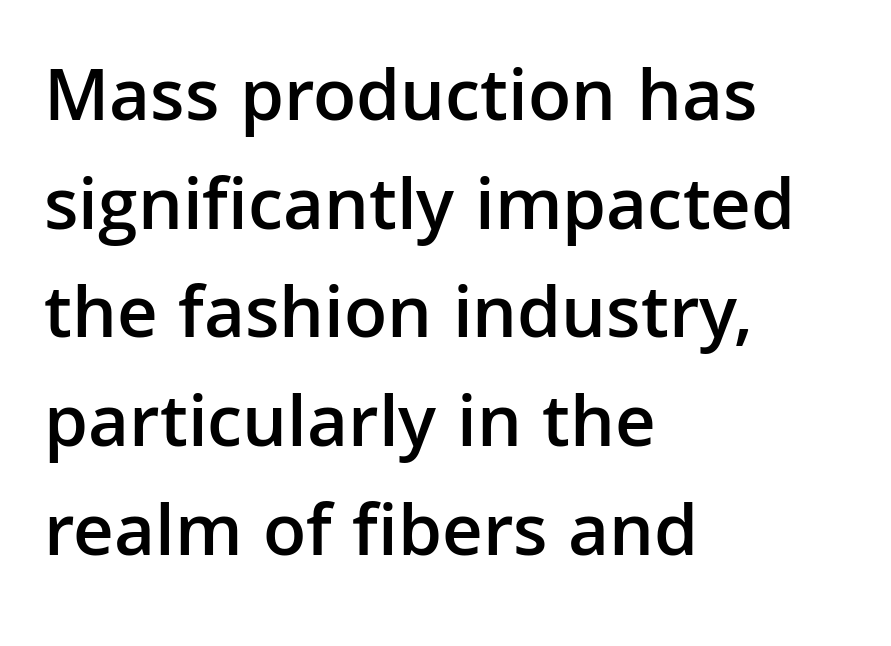
{"serif": "no", "italic": "no", "bold": "semi", "weight": "semibold", "width": "normal", "stroke_contrast": "low", "x_height": "medium", "monospaced": "no", "underline": "no", "align": "left", "line_spacing": "normal", "line_spacing_ratio": 1.43, "letter_spacing": "normal", "letter_spacing_em": 0.0, "glyph_px": 76}
